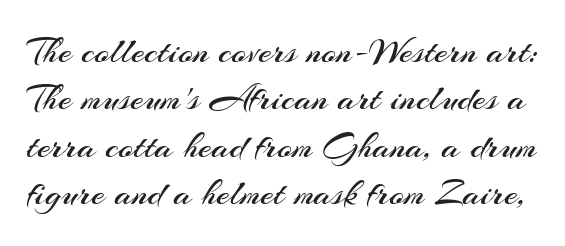
{"serif": "no", "bold": "no", "weight": "regular", "width": "normal", "stroke_contrast": "medium", "x_height": "small", "monospaced": "no", "underline": "no", "line_spacing": "normal", "line_spacing_ratio": 1.25, "letter_spacing": "normal", "letter_spacing_em": 0.0, "glyph_px": 38}
